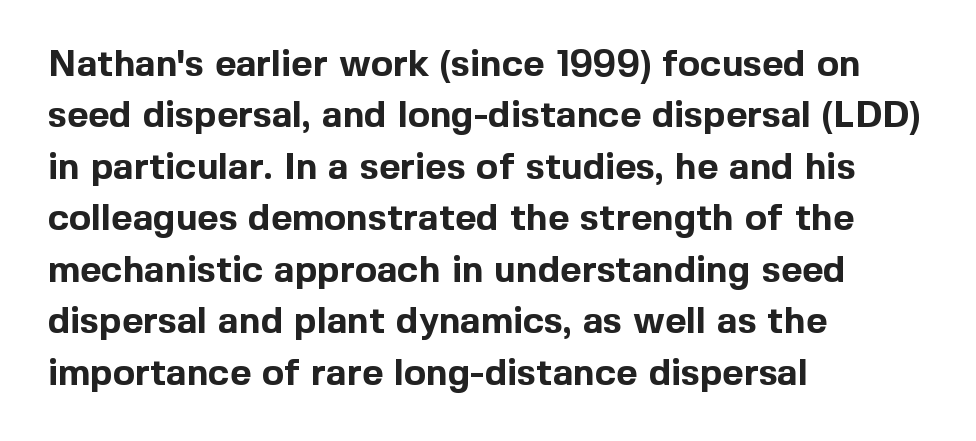
When letters stand straight like this, we call the style roman or upright. Line starts are locked; line ends wander. The space between consecutive lines is moderate. The rendering keeps characters at their native spacing.
